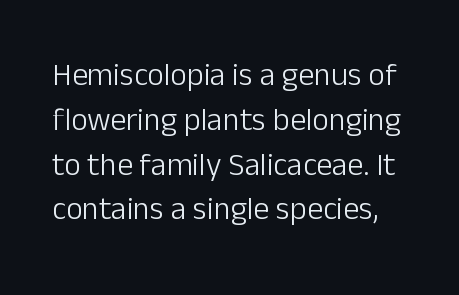
{"serif": "no", "italic": "no", "bold": "no", "weight": "light", "width": "normal", "stroke_contrast": "low", "x_height": "medium", "monospaced": "no", "underline": "no", "line_spacing": "normal", "line_spacing_ratio": 1.4, "letter_spacing": "normal", "letter_spacing_em": 0.0, "glyph_px": 32}
